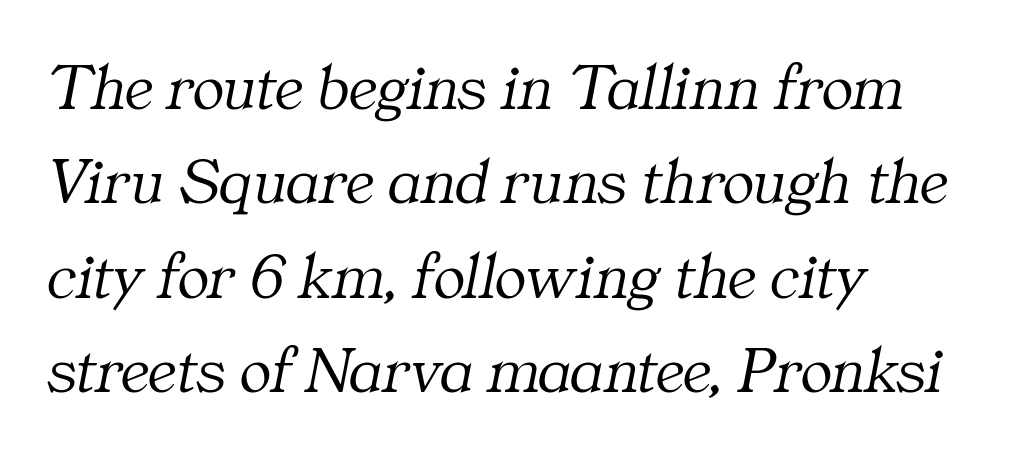
Q: Is the text bold? A: No.
Q: Is the text italic (slanted)? A: Yes, it leans right by about 11 degrees.
Q: Is the typeface a serif or a sans-serif typeface? A: Serif.
Q: Is the text underlined? A: No.
Q: How is the paragraph aligned? A: Left-aligned.
Q: Is the spacing between letters normal or unusually wide? A: Normal.
Q: Is the spacing between lines tight, normal or loose? A: Normal.
Q: Width (condensed, normal, or wide)? A: Normal.
Q: Stroke contrast? A: Medium.
Q: x-height? A: Medium.
Q: Monospaced? A: No.
